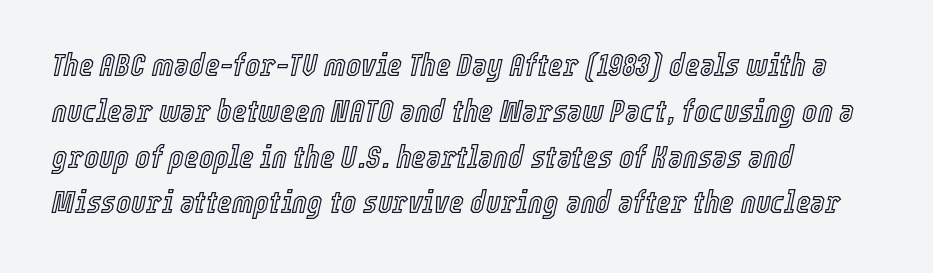
A typesetter would call this proportional, since set widths differ per character. Successive baselines arrive at the customary interval. The type is set solid horizontally, with unmodified tracking. If you drew a ruler down the left edge, every line would touch it.
